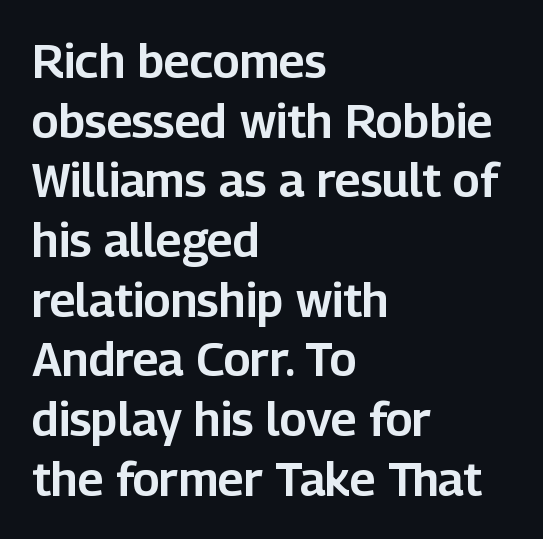
{"serif": "no", "italic": "no", "width": "normal", "stroke_contrast": "low", "x_height": "medium", "monospaced": "no", "underline": "no", "align": "left", "line_spacing": "normal", "line_spacing_ratio": 1.27, "letter_spacing": "normal", "letter_spacing_em": 0.0, "glyph_px": 47}
